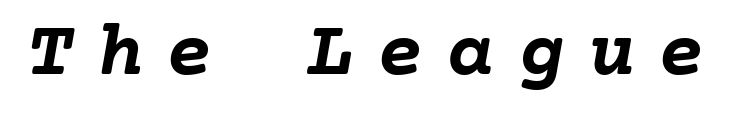
This rendering widens character spacing well past its baseline value. Unmarked baselines from the first word to the last. These lines are rendered in a fixed-pitch font. These lines carry a lot of weight — the face is fully bold.
